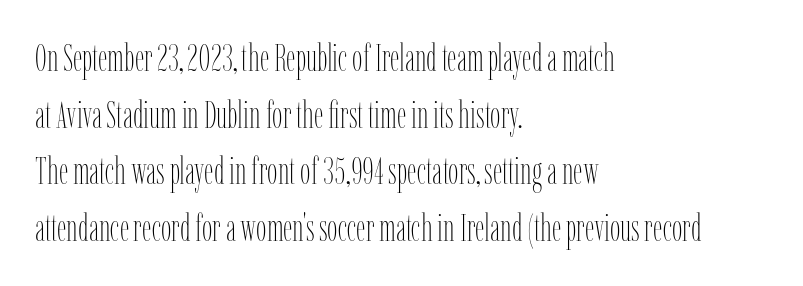
Q: Is the text bold? A: No.
Q: Is the text italic (slanted)? A: No, it is upright.
Q: Is the text underlined? A: No.
Q: How is the paragraph aligned? A: Left-aligned.
Q: Is the spacing between letters normal or unusually wide? A: Normal.
Q: Is the spacing between lines tight, normal or loose? A: Normal.
Q: Width (condensed, normal, or wide)? A: Condensed.
Q: Stroke contrast? A: Low.
Q: x-height? A: Medium.
Q: Monospaced? A: No.
